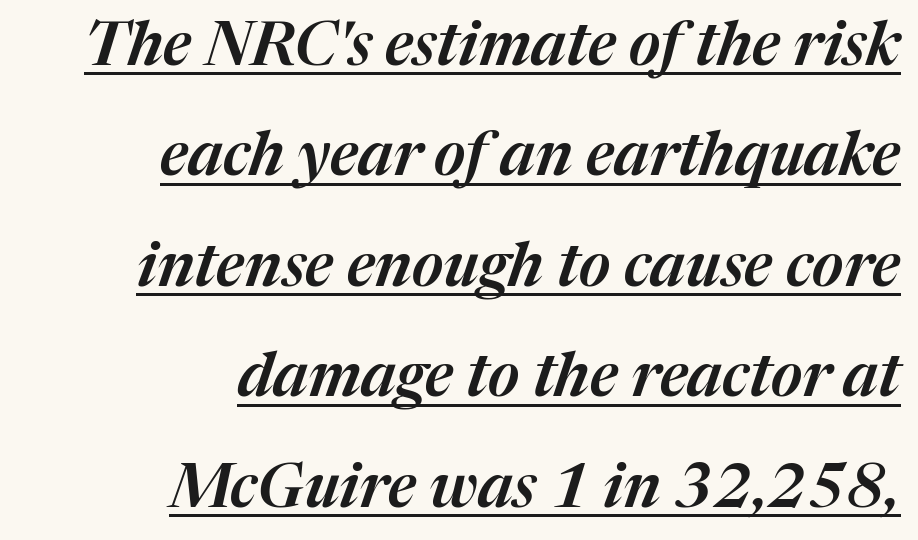
The image shows 61 px text type, italic (leaning right); set right-aligned, line spacing 1.81x, normal letter spacing, underlined; medium stroke contrast and a medium x-height.
